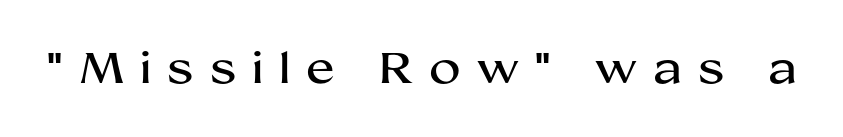
Style check: upright. Someone cranked the tracking dial way up on this one. A bare baseline throughout the passage. The letters advance in unequal steps, a hallmark of proportional type.
